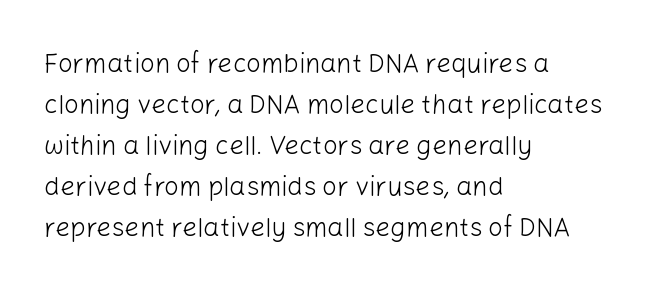
{"italic": "no", "bold": "no", "underline": "no", "align": "left", "line_spacing": "normal", "line_spacing_ratio": 1.58, "letter_spacing": "normal", "letter_spacing_em": 0.0, "glyph_px": 26}
